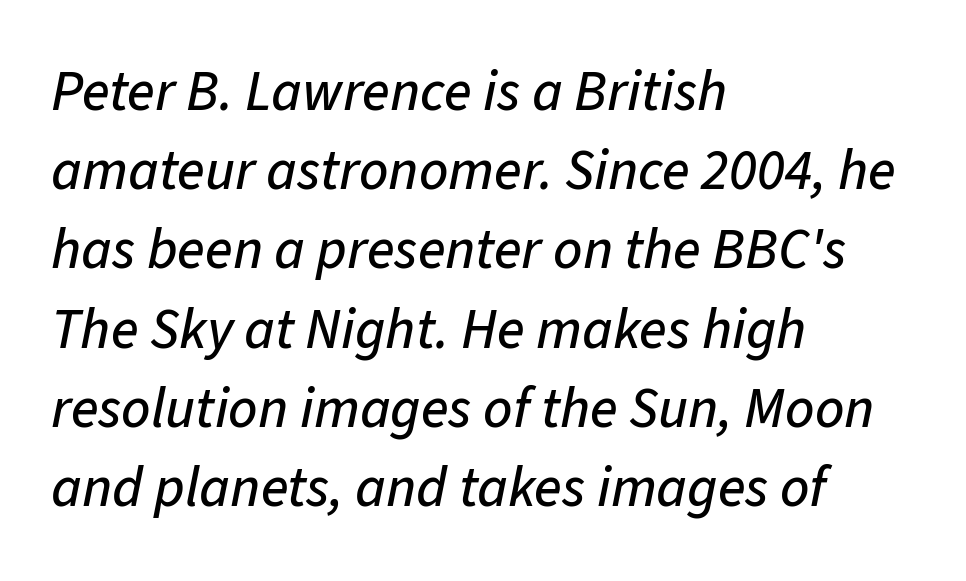
Q: Is the text italic (slanted)? A: Yes, it leans right by about 11 degrees.
Q: Is the text underlined? A: No.
Q: How is the paragraph aligned? A: Left-aligned.
Q: Is the spacing between letters normal or unusually wide? A: Normal.
Q: Is the spacing between lines tight, normal or loose? A: Normal.
Q: Width (condensed, normal, or wide)? A: Normal.
Q: Stroke contrast? A: Low.
Q: x-height? A: Medium.
Q: Monospaced? A: No.
